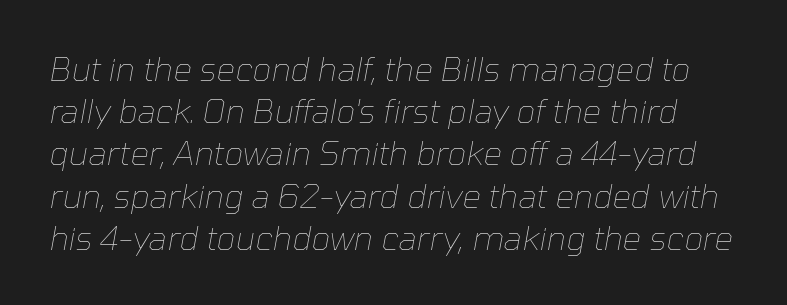
Regarding leading, the lines here are spaced in the standard way. Honestly, the letter spacing is just normal — you wouldn't notice it. Lines of text with bare space underneath. Stem width sits at or under what a default text font uses.
